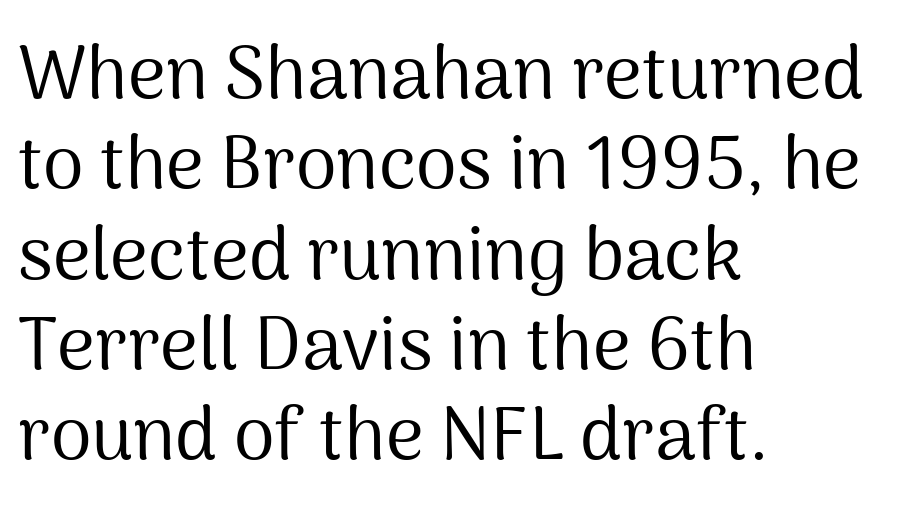
The image shows 74 px regular-weight sans-serif type, upright; set left-aligned, line spacing 1.22x, normal letter spacing, not underlined; medium stroke contrast and a medium x-height.
